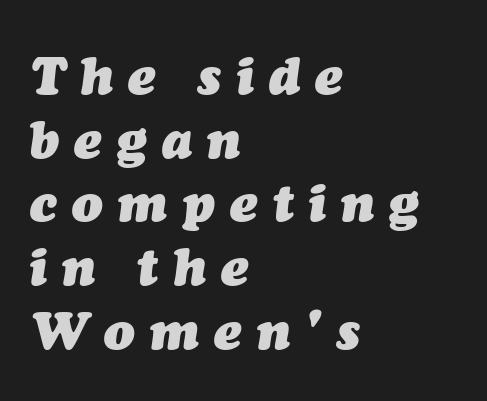
{"italic": "yes", "lean": "right", "slant_degrees": 7, "bold": "yes", "weight": "heavy", "width": "normal", "stroke_contrast": "medium", "x_height": "medium", "monospaced": "no", "underline": "no", "align": "left", "line_spacing": "normal", "line_spacing_ratio": 1.25, "letter_spacing": "wide", "letter_spacing_em": 0.3, "glyph_px": 51}
